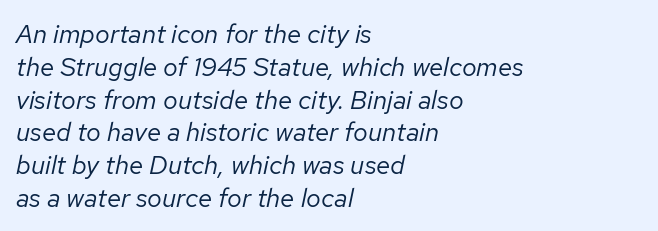
Q: Is the text bold? A: No.
Q: Is the text italic (slanted)? A: Yes, it leans right by about 12 degrees.
Q: Is the text underlined? A: No.
Q: How is the paragraph aligned? A: Left-aligned.
Q: Is the spacing between letters normal or unusually wide? A: Normal.
Q: Is the spacing between lines tight, normal or loose? A: Normal.
